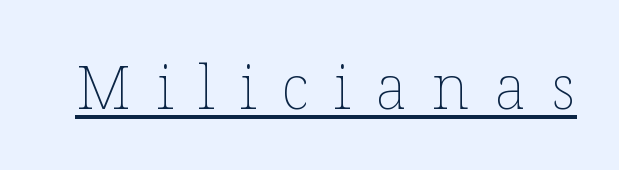
{"italic": "no", "bold": "no", "weight": "thin", "width": "normal", "stroke_contrast": "low", "x_height": "medium", "monospaced": "no", "underline": "yes", "letter_spacing": "wide", "letter_spacing_em": 0.41, "glyph_px": 61}
